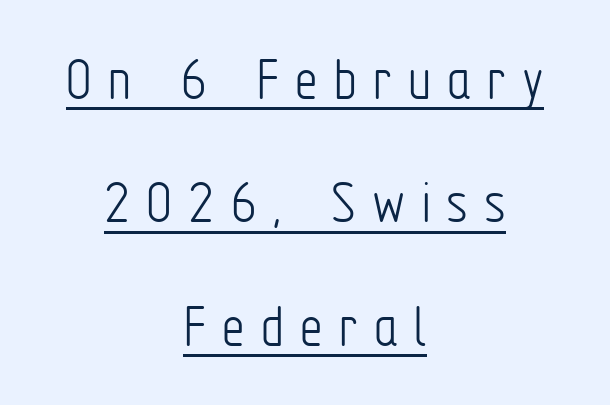
Reading down the column, the eye jumps a long way to each next line. The face used here is proportionally spaced, like ordinary book or web type. I'd call this a sans setting — the letters go barefoot. This sample carries an underscore along the baseline area.
